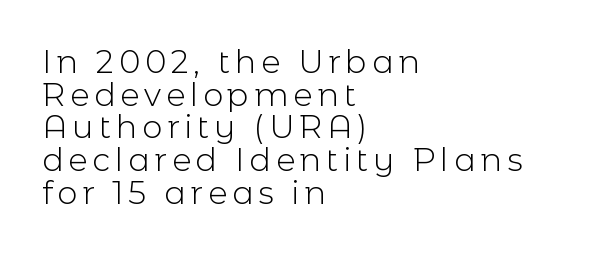
{"serif": "no", "italic": "no", "bold": "no", "weight": "light", "width": "normal", "x_height": "medium", "monospaced": "no", "underline": "no", "align": "left", "line_spacing": "tight", "line_spacing_ratio": 1.02, "glyph_px": 32}
